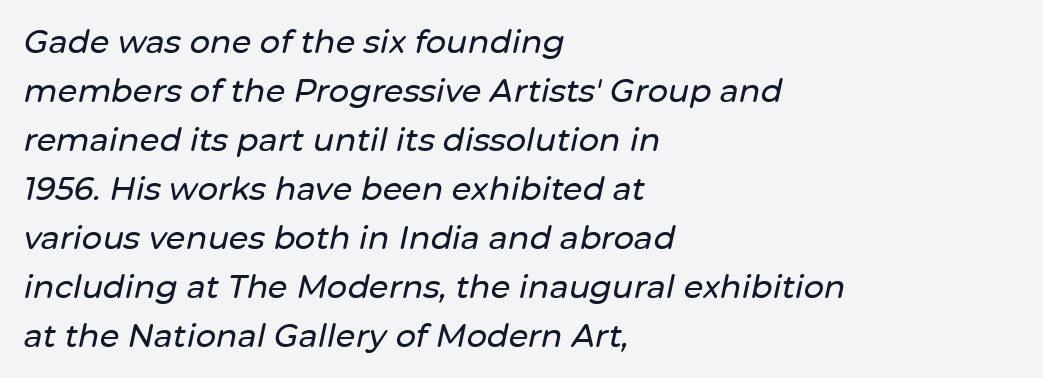
The image shows 32 px text type, italic (leaning right); set left-aligned, normal line spacing (1.53x), normal letter spacing, not underlined; low stroke contrast and a medium x-height.
